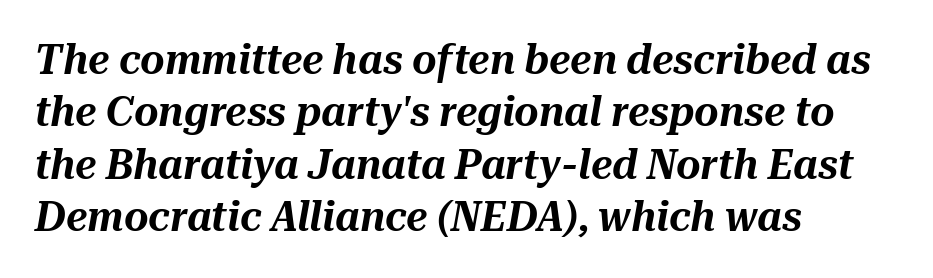
The image shows 42 px text type, italic (leaning right); set left-aligned, normal line spacing (1.25x), normal letter spacing, not underlined; medium stroke contrast and a medium x-height.
